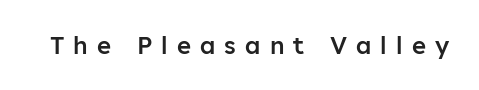
Words float on clear page, feet unadorned. The passage shown has open, widely tracked lettering throughout. Does the weight exceed regular? Yes, but only to semibold. Ascenders rise straight up at ninety degrees.
